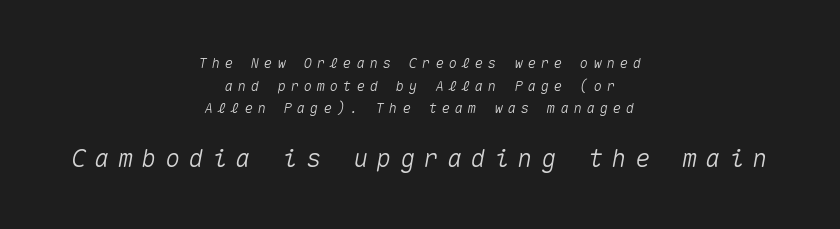
{"italic": "yes", "lean": "right", "slant_degrees": 10, "underline": "no", "align": "center", "line_spacing": "normal", "line_spacing_ratio": 1.62, "letter_spacing": "wide", "letter_spacing_em": 0.34, "larger_block": "second", "size_ratio": 1.79, "glyph_px": 25}
